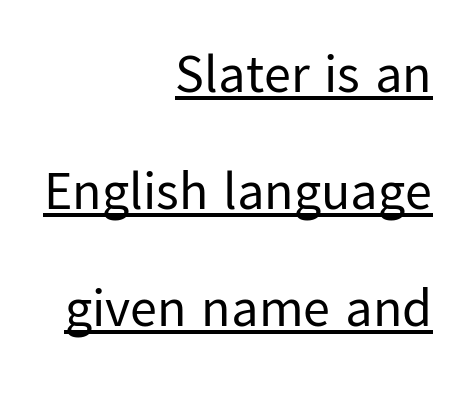
Q: Is the text bold? A: No.
Q: Is the text italic (slanted)? A: No, it is upright.
Q: Is the typeface a serif or a sans-serif typeface? A: Sans-serif.
Q: Is the text underlined? A: Yes.
Q: How is the paragraph aligned? A: Right-aligned.
Q: Is the spacing between letters normal or unusually wide? A: Normal.
Q: Is the spacing between lines tight, normal or loose? A: Loose.
Q: Width (condensed, normal, or wide)? A: Normal.
Q: Stroke contrast? A: Low.
Q: x-height? A: Medium.
Q: Monospaced? A: No.
